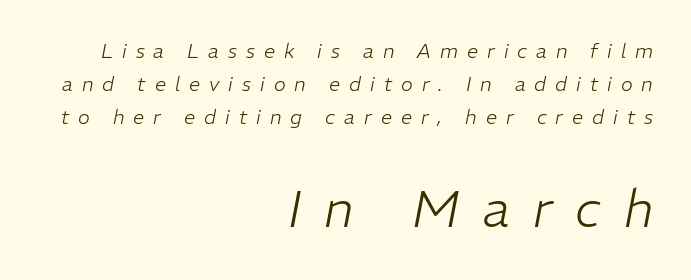
The image shows 51 px light type, italic (leaning right); set right-aligned, normal line spacing (1.64x), unusually wide letter spacing (+0.45 em), not underlined; the second (bottom) block is 2.55x larger; low stroke contrast and a medium x-height.
